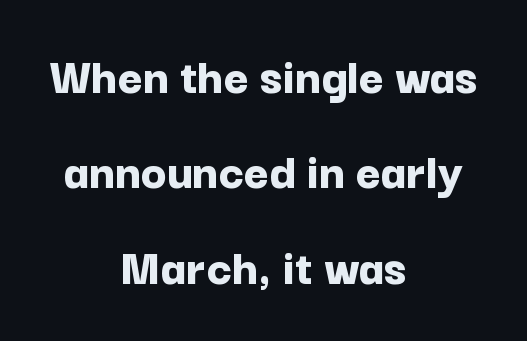
Each word holds together tightly as a unit, with standard inter-letter gaps. The lines in this sample share a center point and differ in where they start and stop. A sans-serif font was chosen for this passage. The font is running at its bold setting. The rendering uses natural spacing where letterforms have individual widths. Anything drawn beneath the words? Only blank space.
